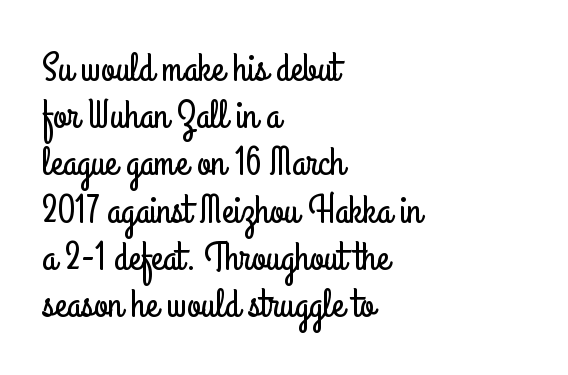
{"serif": "no", "width": "condensed", "stroke_contrast": "low", "x_height": "small", "monospaced": "no", "underline": "no", "align": "left", "line_spacing_ratio": 1.18, "letter_spacing": "normal", "letter_spacing_em": 0.0, "glyph_px": 40}
